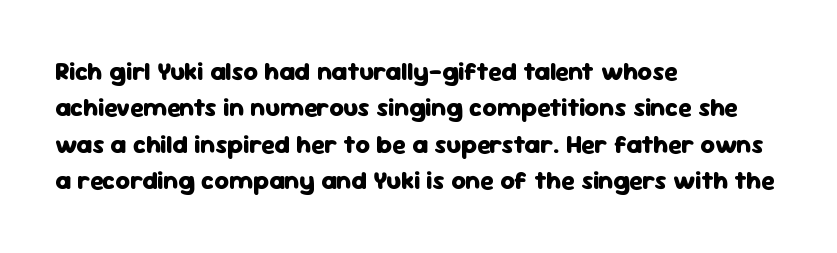
{"italic": "no", "bold": "yes", "underline": "no", "align": "left", "line_spacing": "normal", "line_spacing_ratio": 1.46, "letter_spacing": "normal", "letter_spacing_em": 0.0, "glyph_px": 25}
